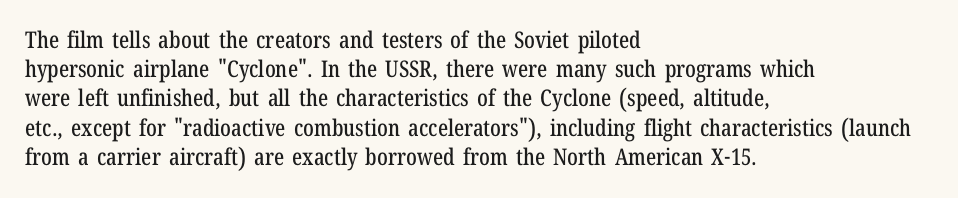
Interline gaps are of average width in this sample. Short note: letters normally spaced. Posture: vertical. The strip under each line holds only bare page. Which margin do the lines hug? The left one — the right edge is uneven.
